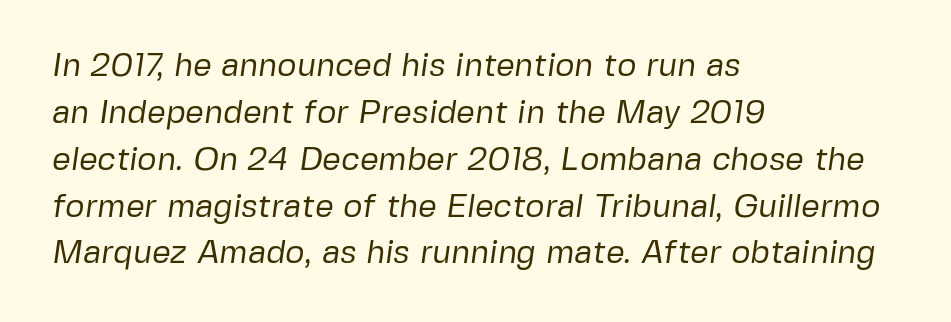
Notice how descenders clear the ascenders below comfortably — that's standard leading. The passage shown is typeset with a sans-serif family. The weight would be labelled regular, book, light, or lighter still. The letters advance in unequal steps, a hallmark of proportional type. A clean baseline with only descenders dipping below it.
